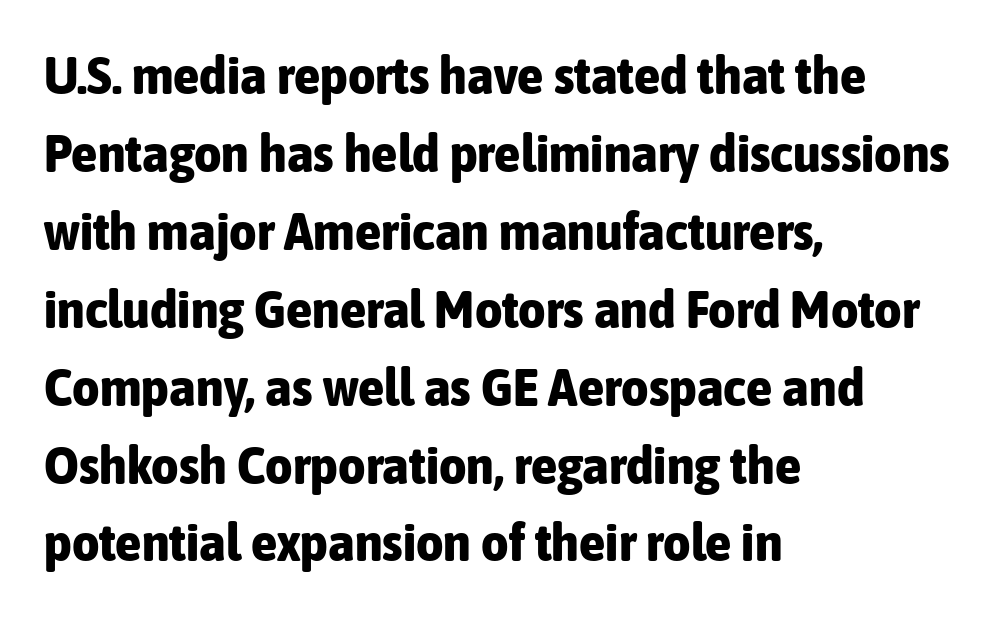
Has an underline been added? It has not. Check where the strokes stop: nothing finishes them off — pure sans. Normally led — the rows are evenly, conventionally spaced. How are the letters spaced? Ordinarily, with no added tracking. Ordinary non-slanted type is in use. The passage shown is typed in a proportional face where columns would drift.
